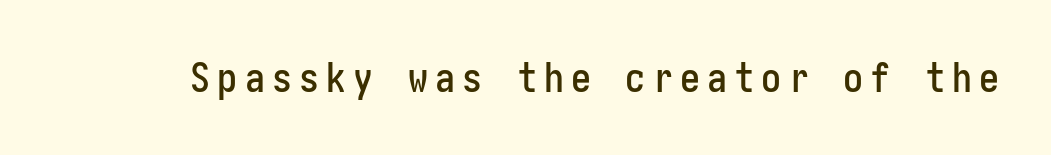
{"serif": "no", "italic": "no", "width": "condensed", "stroke_contrast": "low", "x_height": "medium", "underline": "no", "glyph_px": 40}
